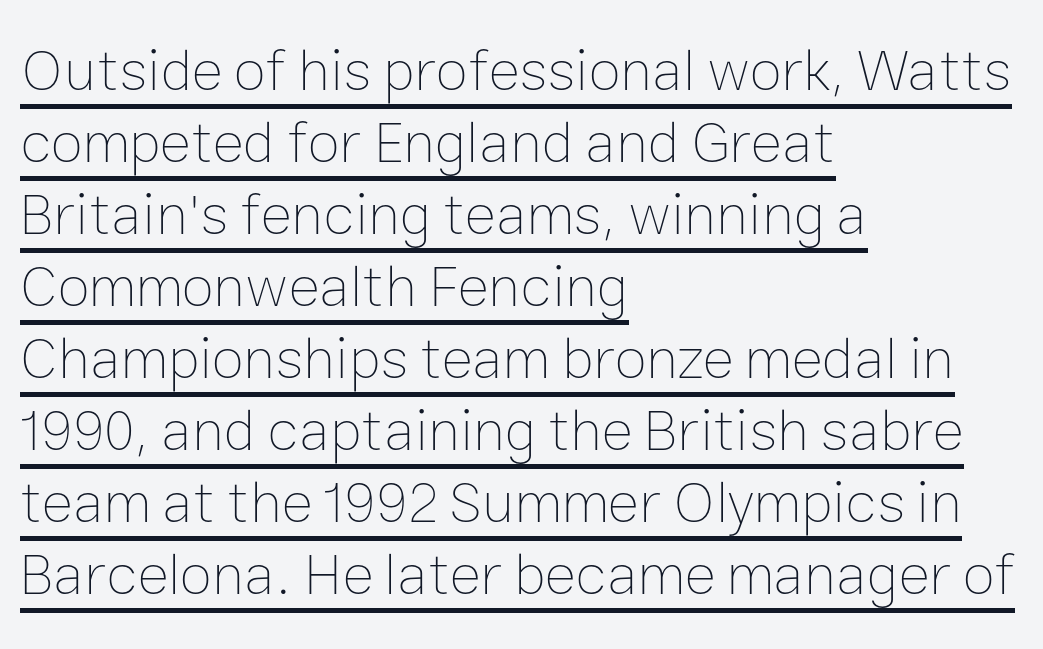
Default kerning and tracking; the words read as compact shapes. These lines are rendered in a variable-pitch font. Which margin do the lines hug? The left one — the right edge is uneven. Emphasis is given by a line drawn under the lettering. Tall strokes in this sample are plumb rather than angled. The letterforms sit at book weight or below.
